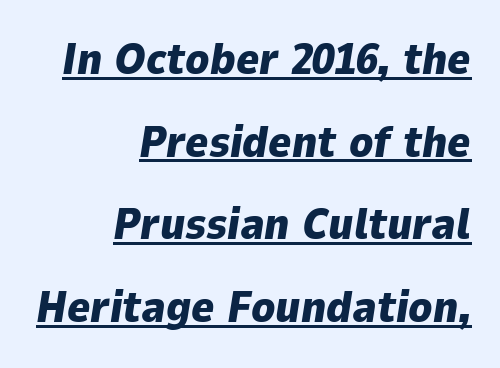
Q: Is the text bold? A: Yes.
Q: Is the text italic (slanted)? A: Yes, it leans right by about 9 degrees.
Q: Is the text underlined? A: Yes.
Q: How is the paragraph aligned? A: Right-aligned.
Q: Is the spacing between letters normal or unusually wide? A: Normal.
Q: Width (condensed, normal, or wide)? A: Normal.
Q: Stroke contrast? A: Low.
Q: x-height? A: Medium.
Q: Monospaced? A: No.
